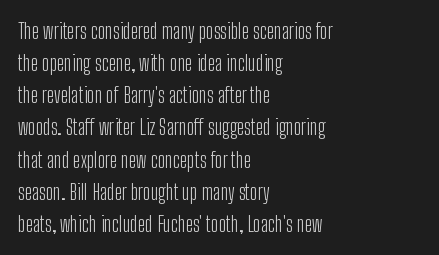
{"italic": "no", "bold": "no", "underline": "no", "align": "left", "line_spacing": "normal", "line_spacing_ratio": 1.53, "letter_spacing": "normal", "letter_spacing_em": 0.0, "glyph_px": 21}
